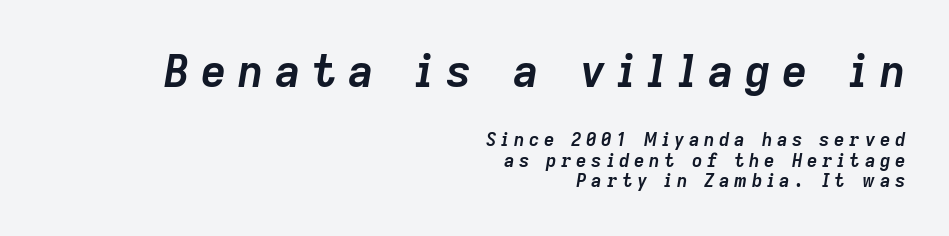
The image shows 44 px semibold type, italic (leaning right); set right-aligned, tight line spacing (1.12x), unusually wide letter spacing (+0.26 em), not underlined; the first (top) block is 2.44x larger; low stroke contrast and a medium x-height.
